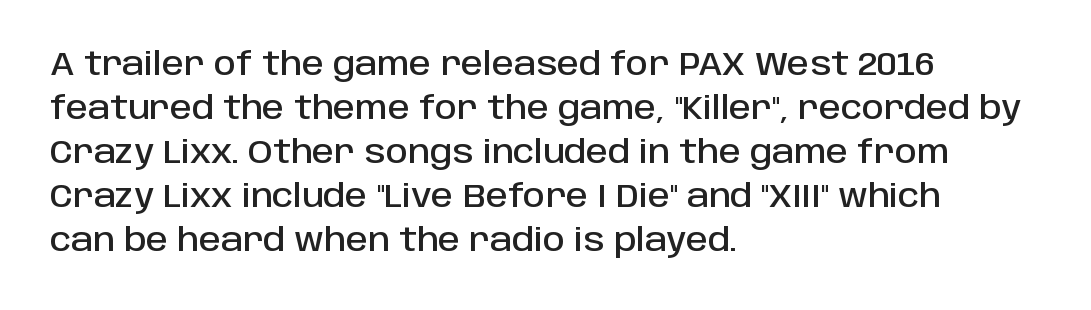
Italic? Not at all — the glyphs are vertical. A typesetter would call this proportional, since set widths differ per character. Honestly, there is no underline to notice here at all. These lines sit exactly where default settings would place them. Unlike a traditional serif, this face leaves its strokes unadorned.
